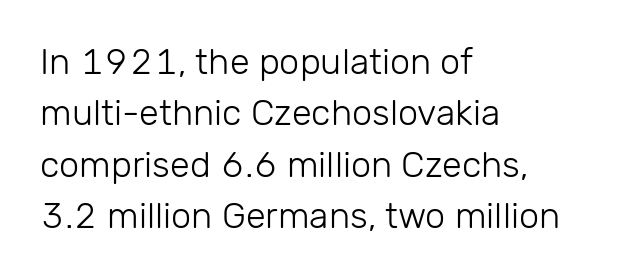
A typesetter would call this proportional, since set widths differ per character. No feet cap the strokes, marking this as sans-serif type. A quiet, ordinary-to-light weight characterises the typeface. This rendering features lettering with no underline. Rows of type keep a routine distance in the vertical direction.
